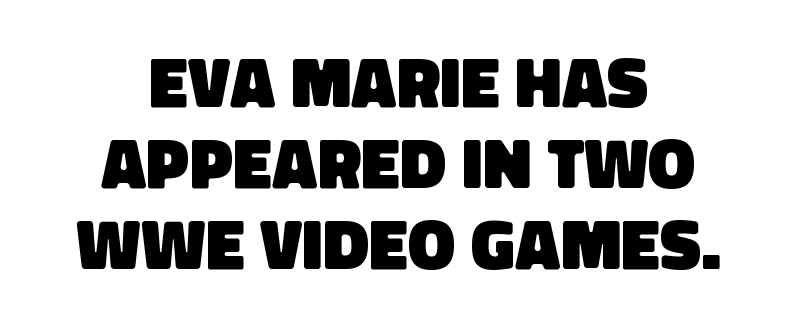
Q: Is the text bold? A: Yes.
Q: Is the typeface a serif or a sans-serif typeface? A: Sans-serif.
Q: Is the text underlined? A: No.
Q: How is the paragraph aligned? A: Centered.
Q: Is the spacing between letters normal or unusually wide? A: Normal.
Q: Is the spacing between lines tight, normal or loose? A: Tight.
Q: Width (condensed, normal, or wide)? A: Normal.
Q: Stroke contrast? A: Low.
Q: x-height? A: Large.
Q: Monospaced? A: No.
